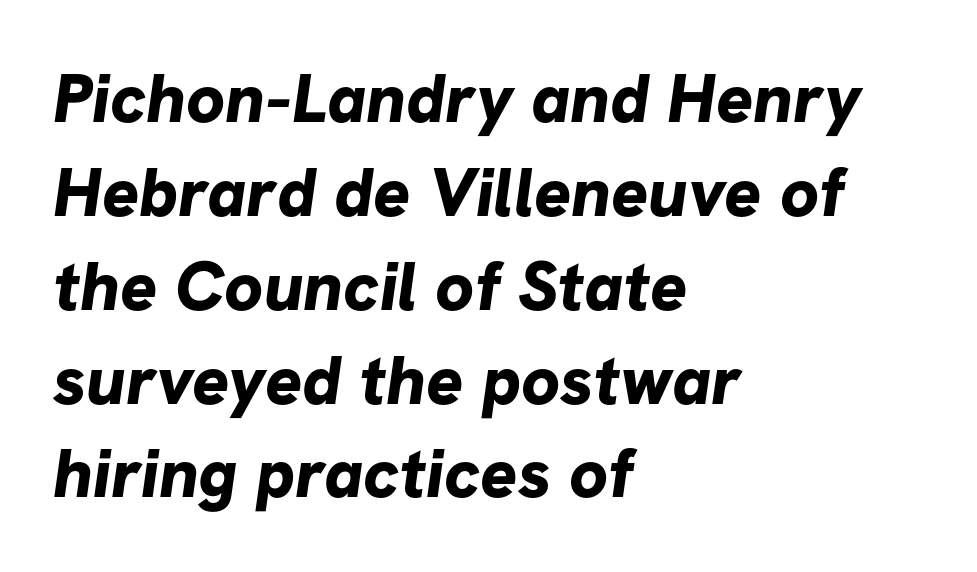
The image shows 69 px bold sans-serif type; set left-aligned, normal line spacing (1.36x), normal letter spacing, not underlined; low stroke contrast and a medium x-height.
